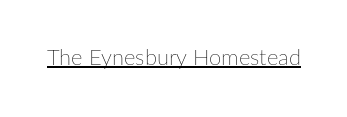
{"italic": "no", "bold": "no", "underline": "yes", "letter_spacing": "normal", "letter_spacing_em": 0.0, "glyph_px": 22}
